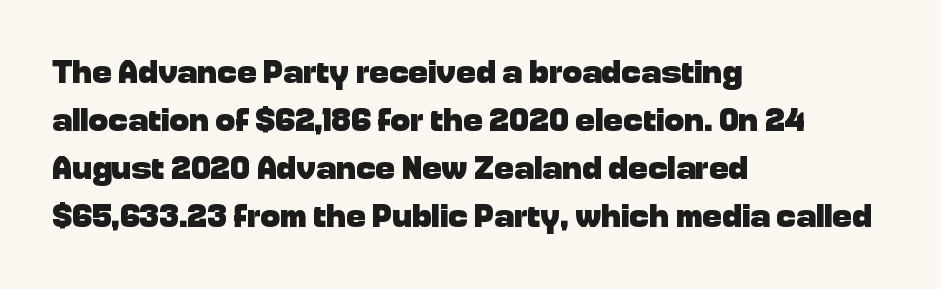
The sample has been set heavy, in full bold. The passage shown has conventional tracking throughout. Here the designer chose a conventional face with non-uniform glyph widths. Reading down the column, the eye jumps a familiar distance to each next line. Quick note: underline off.
